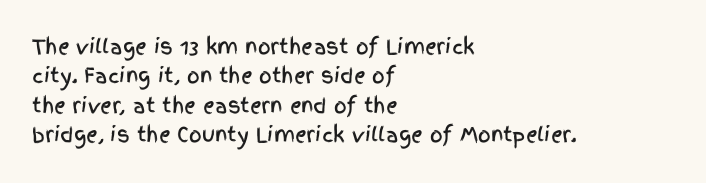
Notice how the passage keeps a crisp vertical edge on the left only. The space directly below the letters is spotless. The designer left line spacing at the default. Honestly, the letter spacing is just normal — you wouldn't notice it. Posture: vertical.
